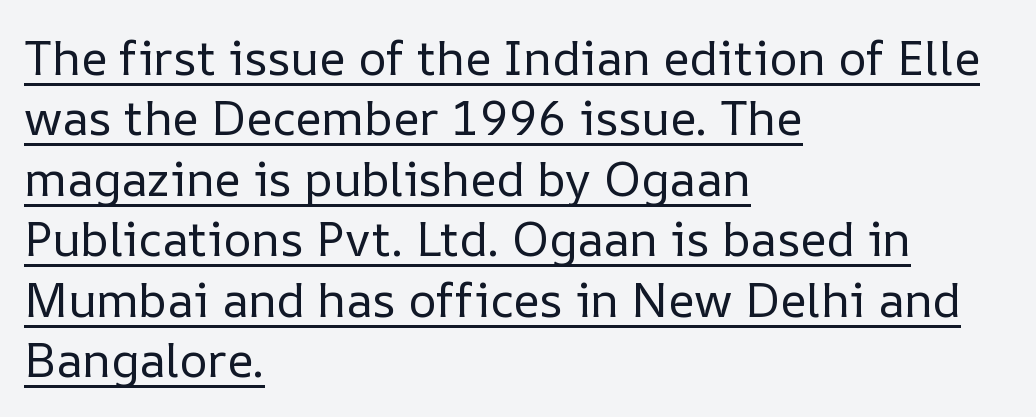
Q: Is the text bold? A: No.
Q: Is the text italic (slanted)? A: No, it is upright.
Q: Is the text underlined? A: Yes.
Q: How is the paragraph aligned? A: Left-aligned.
Q: Is the spacing between letters normal or unusually wide? A: Normal.
Q: Is the spacing between lines tight, normal or loose? A: Normal.
Q: Width (condensed, normal, or wide)? A: Normal.
Q: Stroke contrast? A: Low.
Q: x-height? A: Medium.
Q: Monospaced? A: No.
